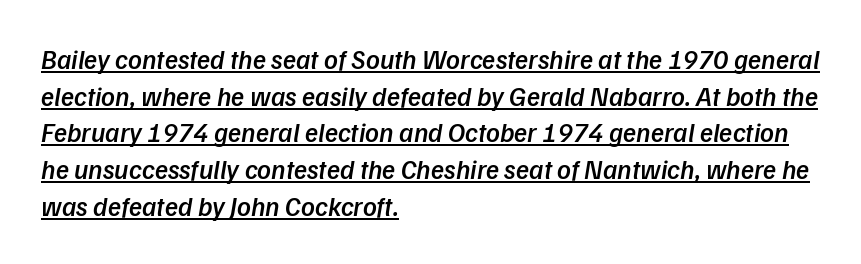
{"bold": "semi", "underline": "yes", "align": "left", "line_spacing": "normal", "line_spacing_ratio": 1.36, "letter_spacing": "normal", "letter_spacing_em": 0.0, "glyph_px": 27}
